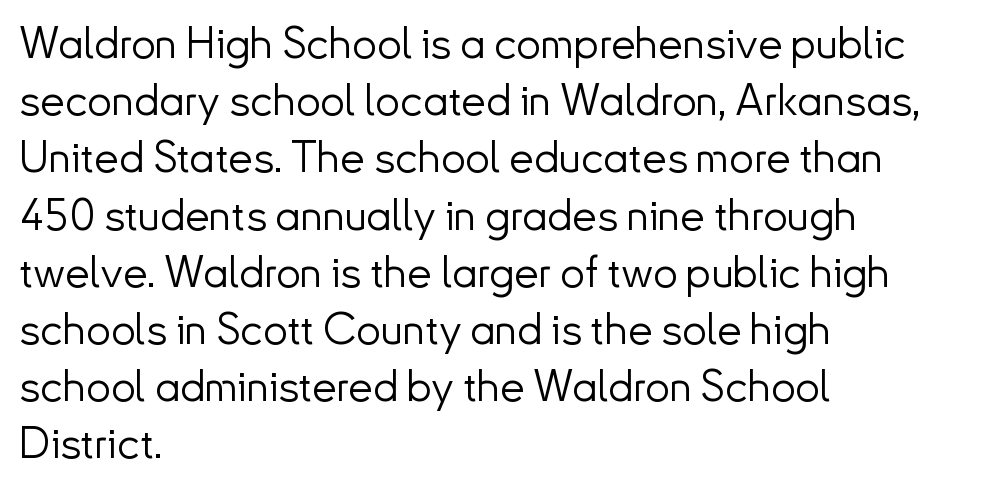
Q: Is the text bold? A: No.
Q: Is the text italic (slanted)? A: No, it is upright.
Q: Is the typeface a serif or a sans-serif typeface? A: Sans-serif.
Q: Is the text underlined? A: No.
Q: How is the paragraph aligned? A: Left-aligned.
Q: Is the spacing between letters normal or unusually wide? A: Normal.
Q: Is the spacing between lines tight, normal or loose? A: Normal.
Q: Width (condensed, normal, or wide)? A: Normal.
Q: Stroke contrast? A: Low.
Q: x-height? A: Small.
Q: Monospaced? A: No.
